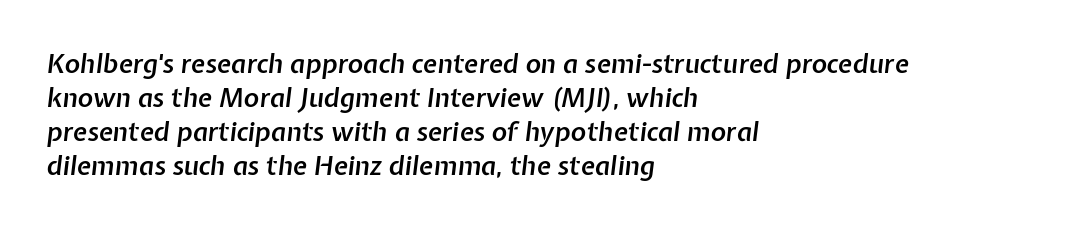
The face used here is a semibold: visibly heavier than regular, lighter than bold. Type without underlining. The whole block is typeset with a tilt. Is there much room between lines? A standard amount, neither cramped nor airy. Casual observation: everything's shoved over to the left. The gaps between neighbouring characters are ordinary and unremarkable.
